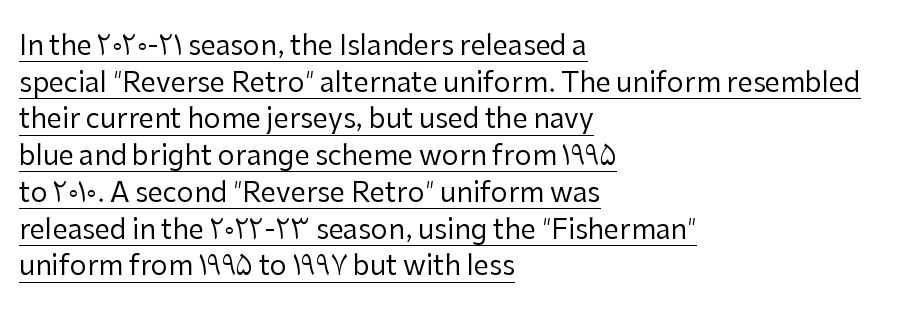
{"italic": "no", "bold": "no", "underline": "yes", "align": "left", "line_spacing": "normal", "line_spacing_ratio": 1.36, "letter_spacing": "normal", "letter_spacing_em": 0.0, "glyph_px": 27}
